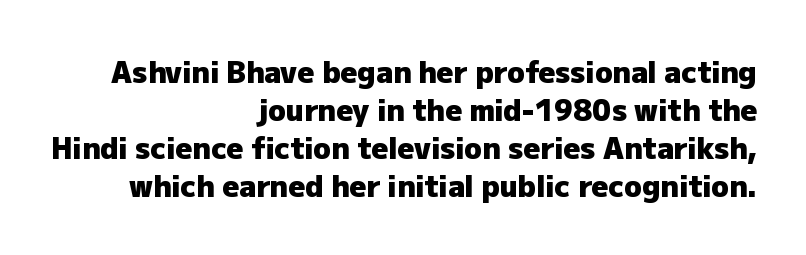
Q: Is the text bold? A: Yes.
Q: Is the text italic (slanted)? A: No, it is upright.
Q: Is the typeface a serif or a sans-serif typeface? A: Sans-serif.
Q: Is the text underlined? A: No.
Q: How is the paragraph aligned? A: Right-aligned.
Q: Is the spacing between letters normal or unusually wide? A: Normal.
Q: Is the spacing between lines tight, normal or loose? A: Normal.
Q: Width (condensed, normal, or wide)? A: Normal.
Q: Stroke contrast? A: Low.
Q: x-height? A: Medium.
Q: Monospaced? A: No.
